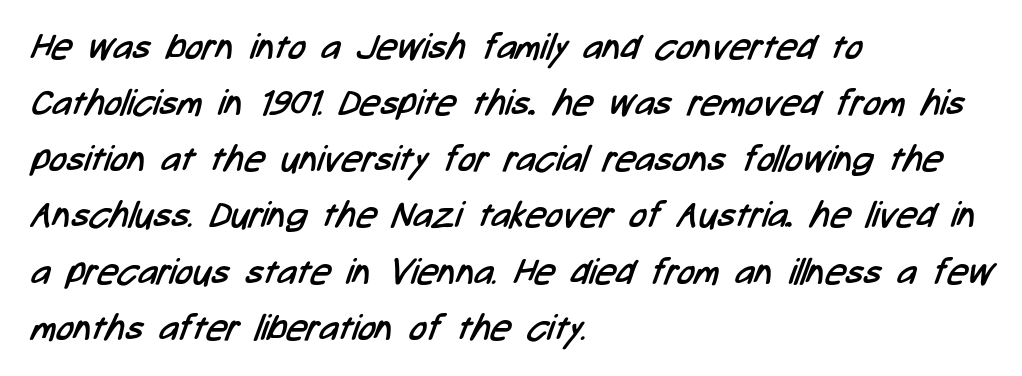
Nothing unusual about the tracking: characters are spaced as the font intends. Counters stay open thanks to moderate or lighter strokes. You could not count columns in this text — the font is proportionally spaced. Examine the stroke ends and you'll find no serifs. Vertically, the passage feels balanced, rows spaced as you'd expect. Teacher's note: observe the even left margin — that is flush-left alignment.
